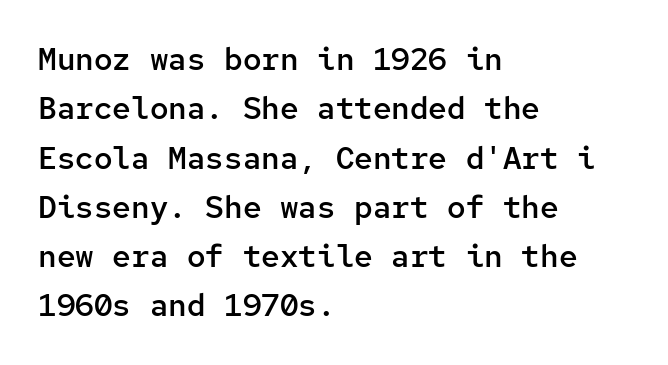
The image shows 31 px semibold sans-serif type, upright, monospaced; set left-aligned, normal line spacing (1.59x), normal letter spacing, not underlined; low stroke contrast and a medium x-height.
